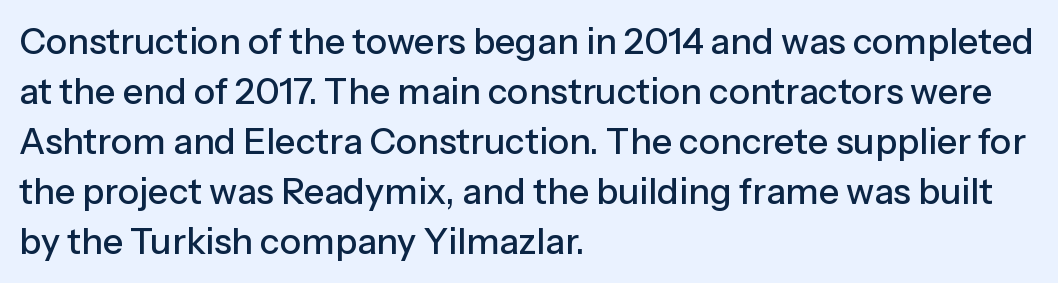
Honestly, the letter spacing is just normal — you wouldn't notice it. What kind of face is this? One without serifs — a sans. When letters stand straight like this, we call the style roman or upright. Rows of type keep a routine distance in the vertical direction.
